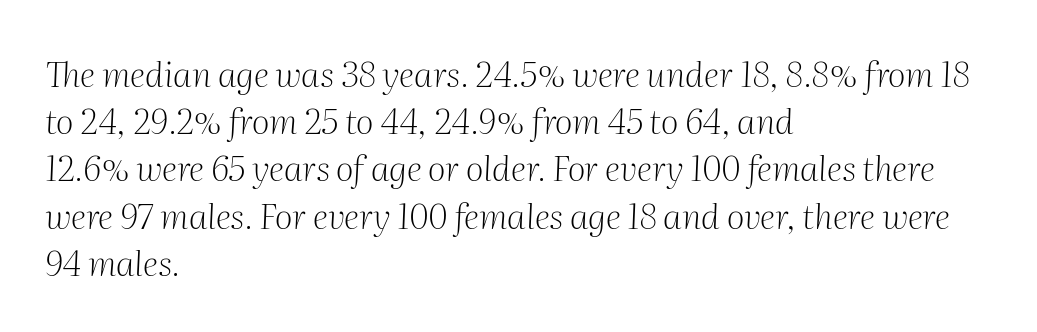
Alignment: flush left. The rendering uses a moderate line-height, typical for paragraphs. The area under the type is left untouched. The weight tops out at a normal text grade. Varying glyph widths throughout — classic text-font behaviour. The letterforms sit shoulder to shoulder at normal distance.
